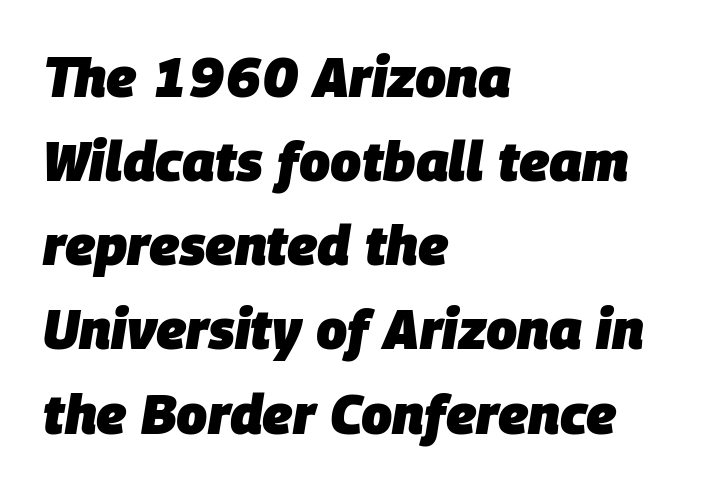
{"italic": "yes", "lean": "right", "slant_degrees": 9, "bold": "yes", "weight": "heavy", "width": "normal", "stroke_contrast": "low", "x_height": "large", "monospaced": "no", "underline": "no", "align": "left", "line_spacing": "normal", "line_spacing_ratio": 1.53, "letter_spacing": "normal", "letter_spacing_em": 0.0, "glyph_px": 55}
